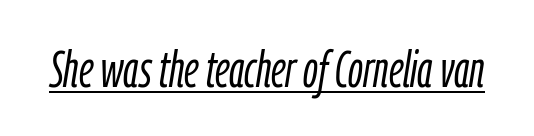
Q: Is the text bold? A: No.
Q: Is the text italic (slanted)? A: Yes, it leans right by about 9 degrees.
Q: Is the text underlined? A: Yes.
Q: Is the spacing between letters normal or unusually wide? A: Normal.
Q: Width (condensed, normal, or wide)? A: Condensed.
Q: Stroke contrast? A: Low.
Q: x-height? A: Medium.
Q: Monospaced? A: No.
